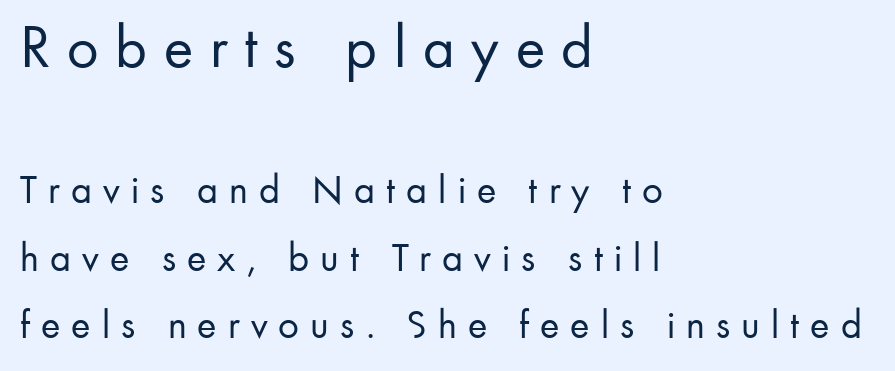
Q: Is the text bold? A: No.
Q: Is the text italic (slanted)? A: No, it is upright.
Q: Is the typeface a serif or a sans-serif typeface? A: Sans-serif.
Q: Is the text underlined? A: No.
Q: How is the paragraph aligned? A: Left-aligned.
Q: Is the spacing between letters normal or unusually wide? A: Unusually wide.
Q: Is the spacing between lines tight, normal or loose? A: Normal.
Q: Which block of text is set in a larger size, the first (top) or the second (bottom)? A: The first (top) one.
Q: Width (condensed, normal, or wide)? A: Normal.
Q: Stroke contrast? A: Low.
Q: x-height? A: Small.
Q: Monospaced? A: No.
